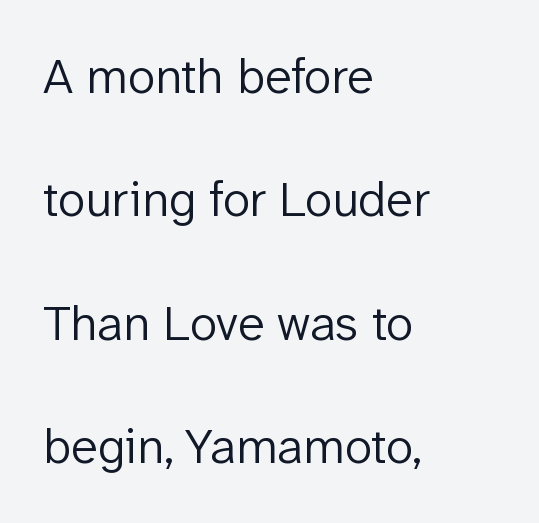
{"serif": "no", "italic": "no", "bold": "no", "weight": "light", "width": "normal", "stroke_contrast": "low", "x_height": "medium", "monospaced": "no", "underline": "no", "align": "left", "line_spacing": "loose", "line_spacing_ratio": 2.47, "letter_spacing": "normal", "letter_spacing_em": 0.0, "glyph_px": 50}
